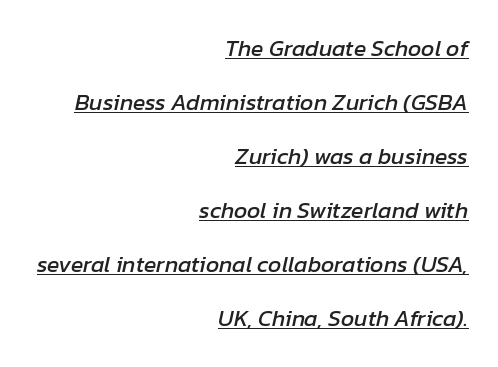
This rendering uses right alignment, leaving the left contour irregular. Horizontal bands of white between lines are thick stripes. Caption: lettering with a line underneath. This rendering leaves character spacing at its baseline value. The text carries the slant typical of an italic or oblique font.
